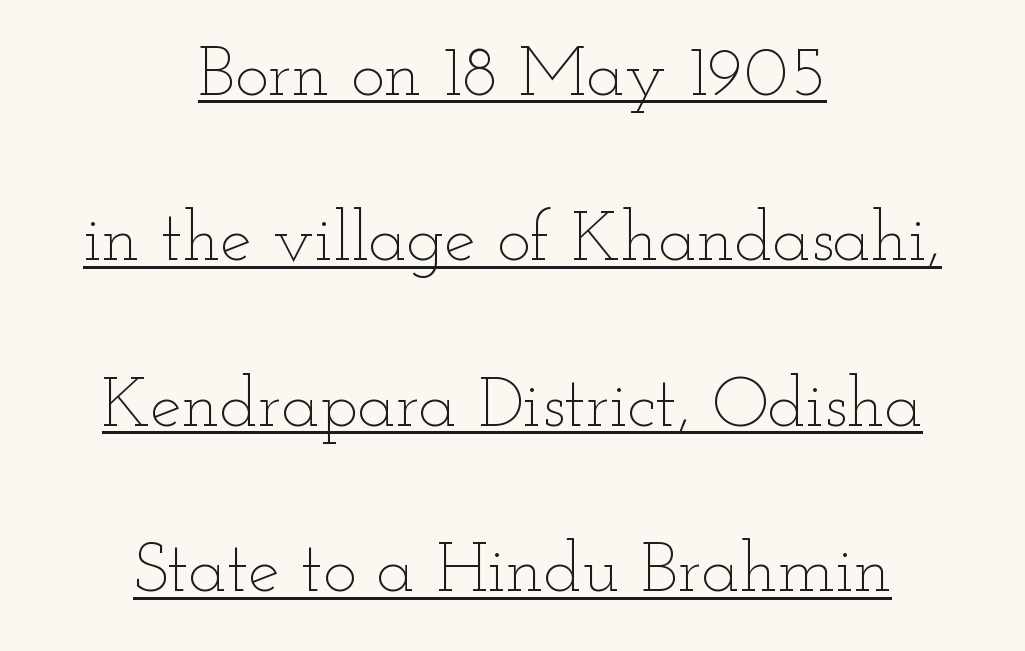
Q: Is the text bold? A: No.
Q: Is the text italic (slanted)? A: No, it is upright.
Q: Is the text underlined? A: Yes.
Q: How is the paragraph aligned? A: Centered.
Q: Is the spacing between letters normal or unusually wide? A: Normal.
Q: Is the spacing between lines tight, normal or loose? A: Loose.
Q: Width (condensed, normal, or wide)? A: Wide.
Q: Stroke contrast? A: Low.
Q: x-height? A: Small.
Q: Monospaced? A: No.
